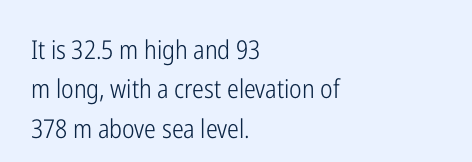
A typesetter would mark this as roman, not italic. Does the leading feel generous? No, just average. The typesetter chose a ragged-right arrangement here. The gaps between neighbouring characters are ordinary and unremarkable. Is this a heavy cut? Hardly; it is regular or lighter. The space directly below the letters is spotless.
